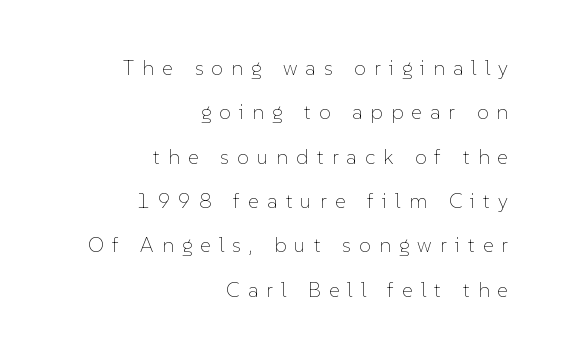
{"italic": "no", "bold": "no", "underline": "no", "align": "right", "line_spacing": "loose", "line_spacing_ratio": 2.11, "letter_spacing": "wide", "letter_spacing_em": 0.39, "glyph_px": 21}
